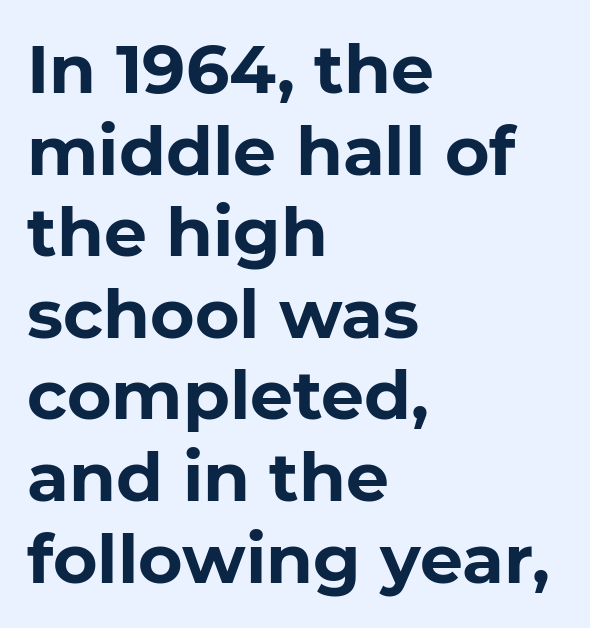
Is there any slant? The stems are plumb. Check the space under the baseline: it is left empty. The characters look thick and weighty, a clear bold. You could call the tracking neutral — neither tight nor loose. The characters display no serif detailing; their extremities are plain.
